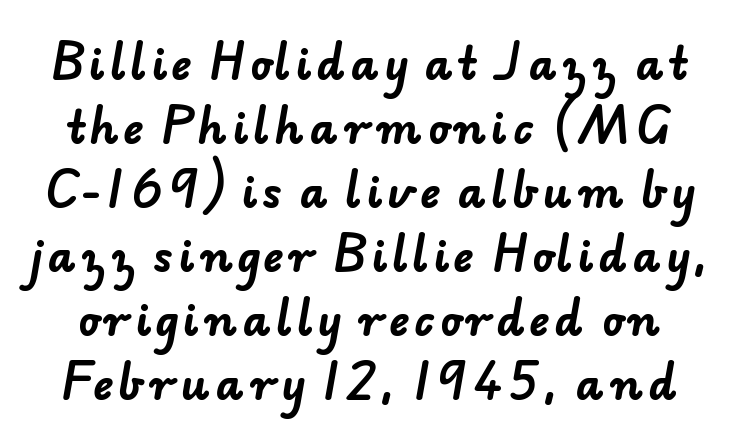
The image shows 43 px bold sans-serif type; set normal line spacing (1.49x), not underlined; low stroke contrast and a small x-height.
